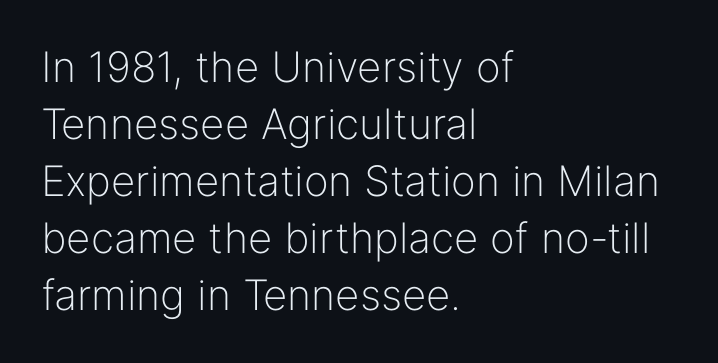
The image shows 42 px light sans-serif type, upright; set left-aligned, normal line spacing (1.36x), normal letter spacing, not underlined; low stroke contrast and a medium x-height.
